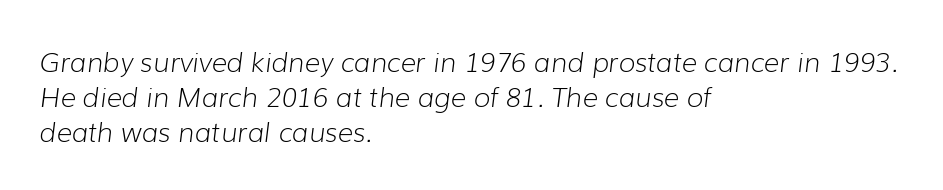
The image shows 27 px text type, italic (leaning right); set left-aligned, normal line spacing (1.29x), normal letter spacing, not underlined.
